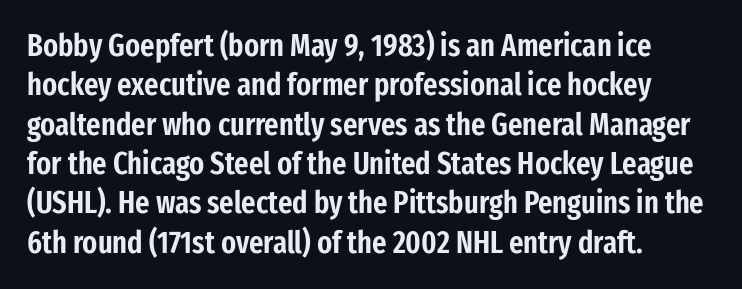
{"serif": "no", "italic": "no", "width": "condensed", "stroke_contrast": "low", "x_height": "medium", "monospaced": "no", "underline": "no", "align": "left", "line_spacing": "normal", "line_spacing_ratio": 1.27, "letter_spacing": "normal", "letter_spacing_em": 0.0, "glyph_px": 31}
